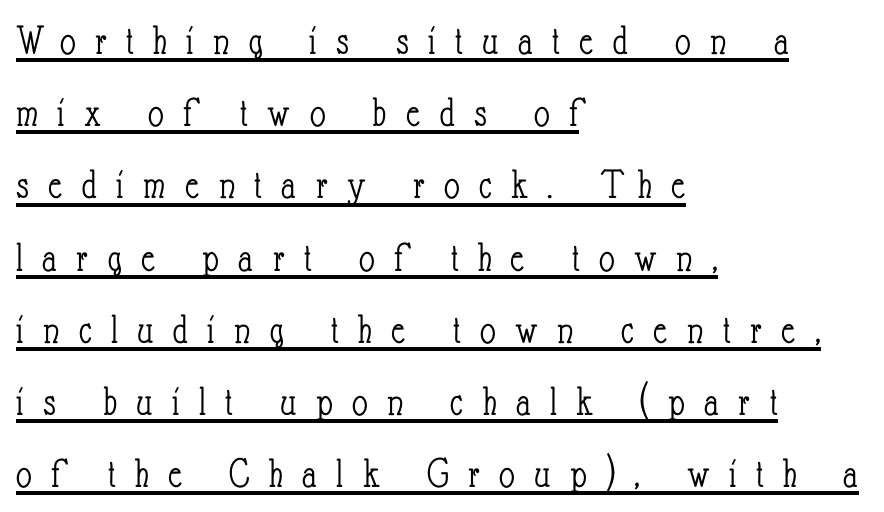
Q: Is the text bold? A: No.
Q: Is the text italic (slanted)? A: No, it is upright.
Q: Is the text underlined? A: Yes.
Q: How is the paragraph aligned? A: Left-aligned.
Q: Is the spacing between letters normal or unusually wide? A: Unusually wide.
Q: Is the spacing between lines tight, normal or loose? A: Normal.
Q: Width (condensed, normal, or wide)? A: Condensed.
Q: Stroke contrast? A: Low.
Q: x-height? A: Small.
Q: Monospaced? A: No.
